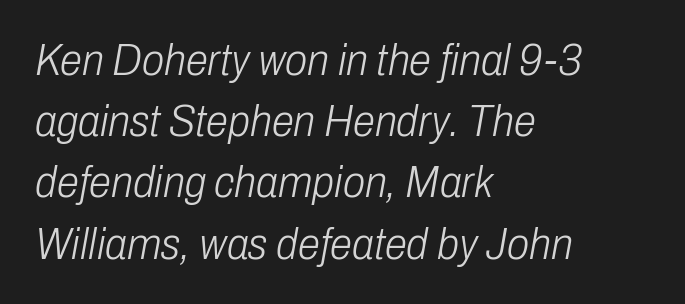
Q: Is the text bold? A: No.
Q: Is the text italic (slanted)? A: Yes, it leans right by about 10 degrees.
Q: Is the text underlined? A: No.
Q: How is the paragraph aligned? A: Left-aligned.
Q: Is the spacing between letters normal or unusually wide? A: Normal.
Q: Is the spacing between lines tight, normal or loose? A: Normal.
Q: Width (condensed, normal, or wide)? A: Condensed.
Q: Stroke contrast? A: Low.
Q: x-height? A: Medium.
Q: Monospaced? A: No.
